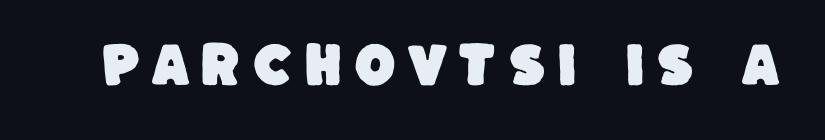
{"serif": "no", "width": "normal", "stroke_contrast": "low", "x_height": "large", "monospaced": "no", "underline": "no", "letter_spacing": "wide", "letter_spacing_em": 0.23, "glyph_px": 48}
